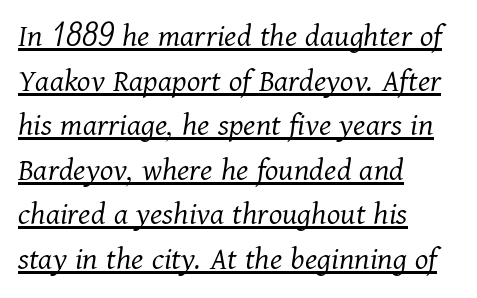
You could not count columns in this text — the font is proportionally spaced. The typeface has the unassuming heft of standard copy or less. Casual observation: everything's shoved over to the left. Each line of the rendering has a horizontal stroke beneath the glyphs.
